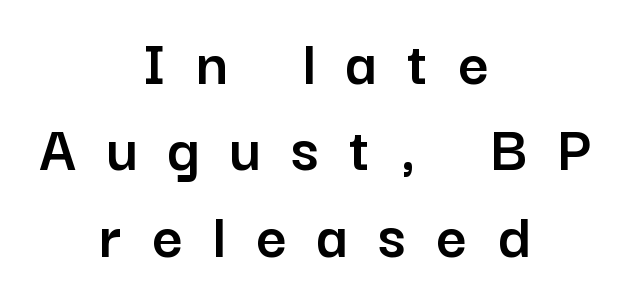
Q: Is the text italic (slanted)? A: No, it is upright.
Q: Is the typeface a serif or a sans-serif typeface? A: Sans-serif.
Q: Is the text underlined? A: No.
Q: How is the paragraph aligned? A: Centered.
Q: Is the spacing between letters normal or unusually wide? A: Unusually wide.
Q: Is the spacing between lines tight, normal or loose? A: Normal.
Q: Width (condensed, normal, or wide)? A: Normal.
Q: Stroke contrast? A: Low.
Q: x-height? A: Medium.
Q: Monospaced? A: No.
